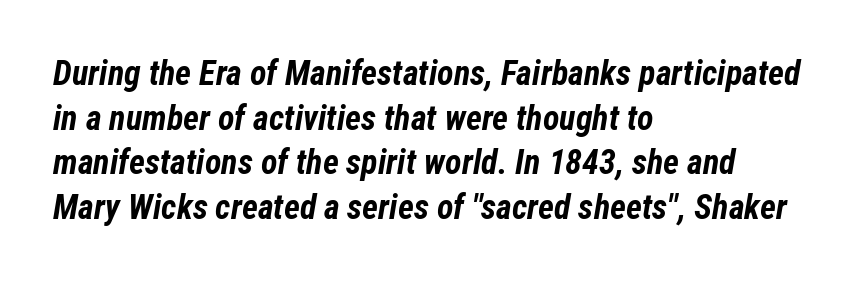
Q: Is the text bold? A: Yes.
Q: Is the text italic (slanted)? A: Yes, it leans right by about 12 degrees.
Q: Is the text underlined? A: No.
Q: How is the paragraph aligned? A: Left-aligned.
Q: Is the spacing between letters normal or unusually wide? A: Normal.
Q: Is the spacing between lines tight, normal or loose? A: Normal.
Q: Width (condensed, normal, or wide)? A: Condensed.
Q: Stroke contrast? A: Low.
Q: x-height? A: Medium.
Q: Monospaced? A: No.
